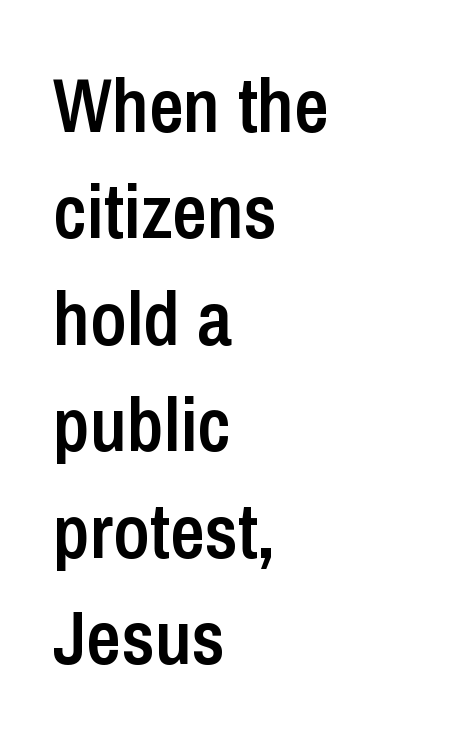
The image shows 76 px semibold, condensed sans-serif type, upright; set left-aligned, normal line spacing (1.4x), normal letter spacing, not underlined; low stroke contrast and a medium x-height.
